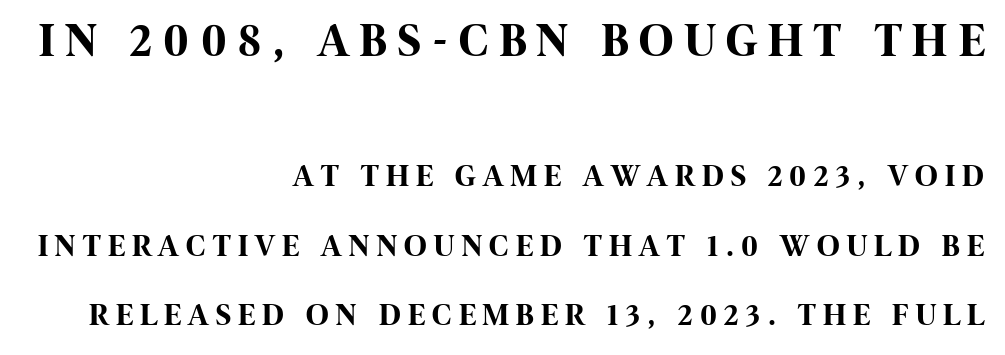
{"serif": "no", "italic": "no", "bold": "yes", "weight": "bold", "width": "condensed", "stroke_contrast": "high", "x_height": "large", "monospaced": "no", "underline": "no", "align": "right", "line_spacing": "loose", "line_spacing_ratio": 2.23, "letter_spacing": "wide", "letter_spacing_em": 0.24, "larger_block": "first", "size_ratio": 1.52, "glyph_px": 47}
